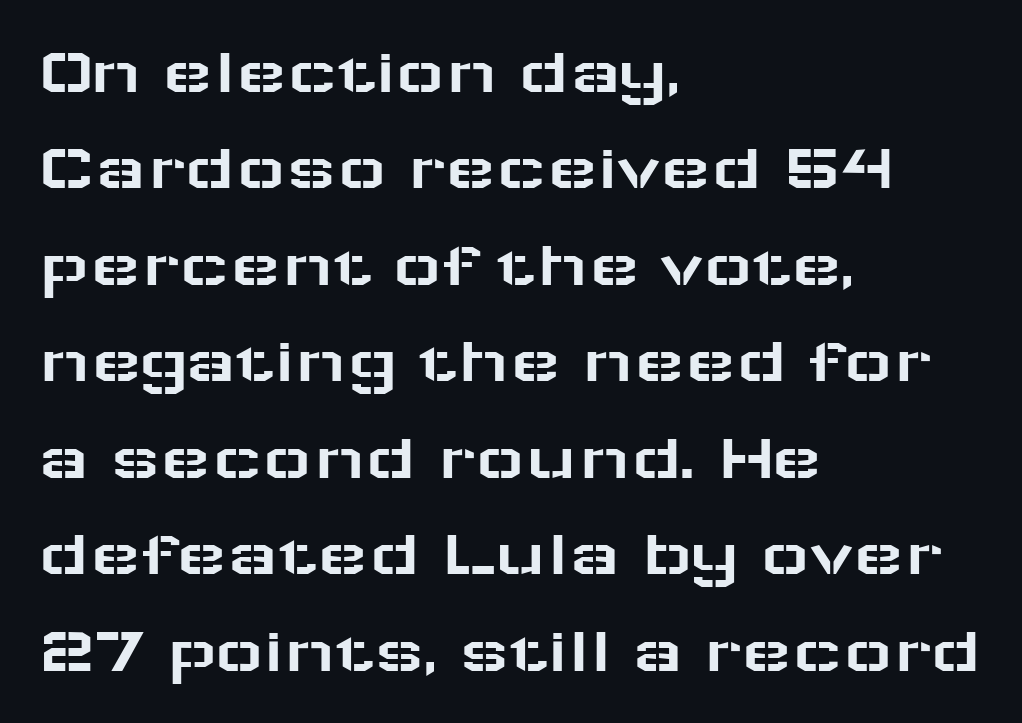
Italic? Not at all — the glyphs are vertical. The block of text has a typical density, with ordinary space between rows. The glyphs in this specimen are sans serif. Does extra space separate the letters? No, they use regular spacing.
